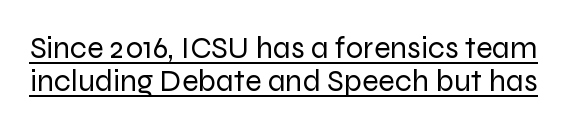
Reading down the column, the eye jumps only a short way to each next line. Character widths vary here, with narrow letters taking less room than wide ones. The font's upright variant was chosen for this text. These lines are composed in type without serifs.
